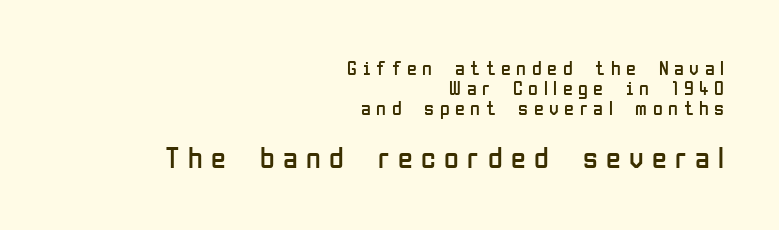
{"serif": "no", "italic": "no", "bold": "no", "weight": "regular", "width": "condensed", "stroke_contrast": "low", "x_height": "medium", "monospaced": "no", "underline": "no", "align": "right", "line_spacing": "tight", "line_spacing_ratio": 0.99, "letter_spacing": "wide", "letter_spacing_em": 0.28, "larger_block": "second", "size_ratio": 1.5, "glyph_px": 30}
